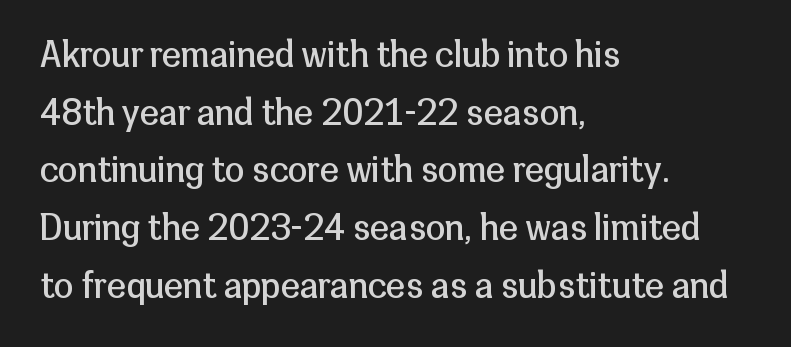
The image shows 35 px regular-weight sans-serif type, upright; set left-aligned, normal line spacing (1.65x), normal letter spacing, not underlined; low stroke contrast and a medium x-height.
